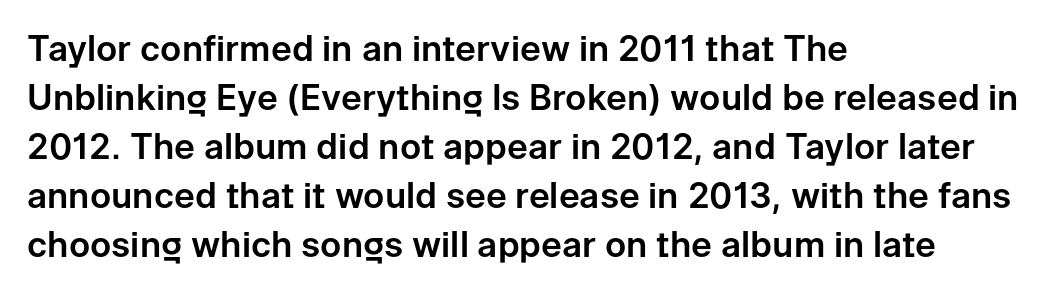
The image shows 35 px sans-serif type, upright; set left-aligned, normal line spacing (1.4x), normal letter spacing, not underlined; low stroke contrast and a medium x-height.
